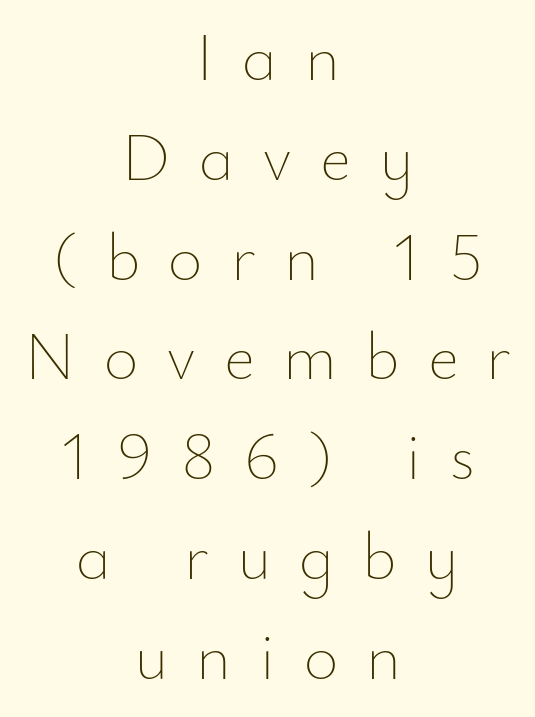
The image shows 67 px thin type, upright; set centered, normal line spacing (1.49x), unusually wide letter spacing (+0.42 em), not underlined; low stroke contrast and a small x-height.
